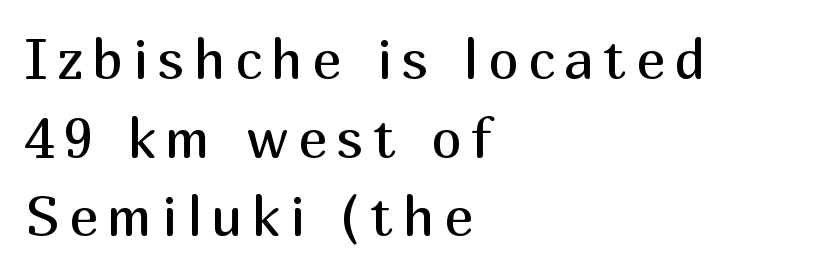
The image shows 55 px regular-weight sans-serif type, upright; set left-aligned, normal line spacing (1.43x), not underlined; medium stroke contrast and a medium x-height.
